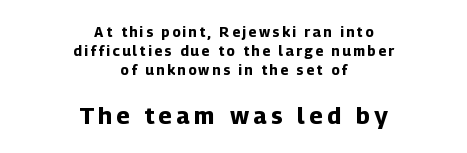
The image shows 24 px bold type, upright; set centered, normal line spacing (1.37x), not underlined; the second (bottom) block is 1.71x larger.
